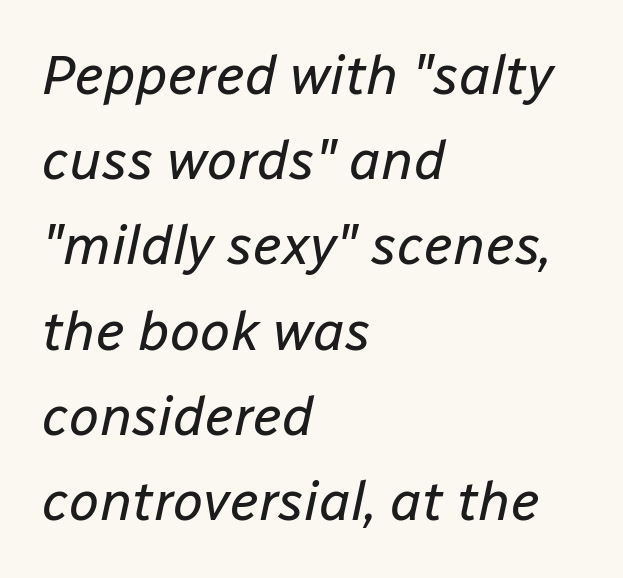
Q: Is the text bold? A: No.
Q: Is the text italic (slanted)? A: Yes, it leans right by about 12 degrees.
Q: Is the text underlined? A: No.
Q: How is the paragraph aligned? A: Left-aligned.
Q: Is the spacing between letters normal or unusually wide? A: Normal.
Q: Is the spacing between lines tight, normal or loose? A: Normal.
Q: Width (condensed, normal, or wide)? A: Normal.
Q: Stroke contrast? A: Low.
Q: x-height? A: Medium.
Q: Monospaced? A: No.
